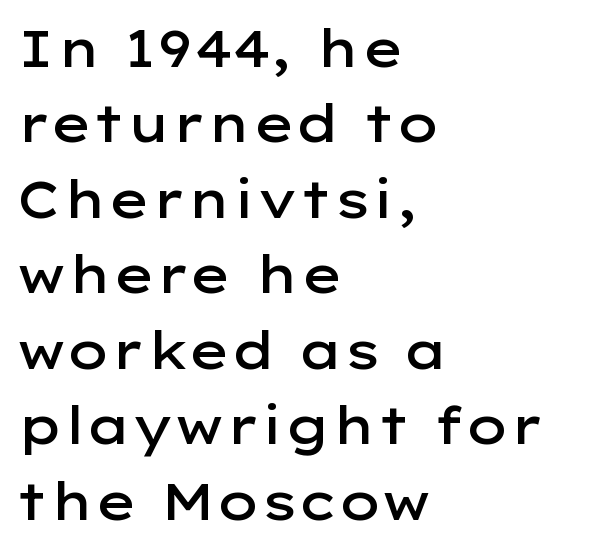
{"serif": "no", "italic": "no", "bold": "semi", "weight": "semibold", "width": "wide", "stroke_contrast": "low", "x_height": "medium", "monospaced": "no", "underline": "no", "align": "left", "line_spacing": "normal", "line_spacing_ratio": 1.48, "letter_spacing": "normal", "letter_spacing_em": 0.0, "glyph_px": 51}
